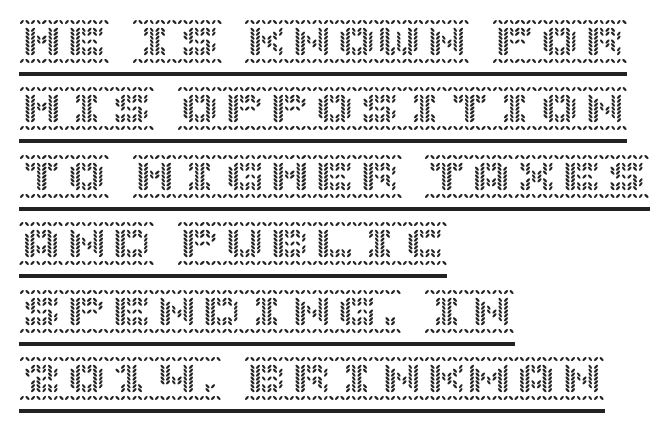
The image shows 45 px text type, upright; set left-aligned, normal line spacing (1.5x), normal letter spacing, underlined; a large x-height.
